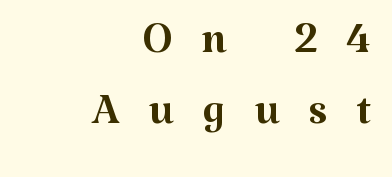
The space directly below the letters is spotless. Letter spacing: wide. Looks like regular typesetting: each glyph gets only the width it needs. Alignment: flush right. The font family rendered here belongs to the serif group.
